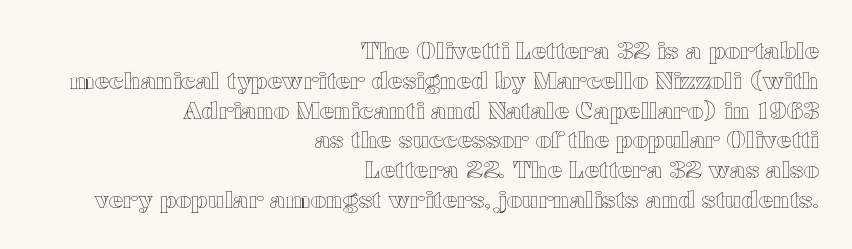
{"italic": "no", "underline": "no", "align": "right", "line_spacing_ratio": 1.24, "letter_spacing": "normal", "letter_spacing_em": 0.0, "glyph_px": 24}
